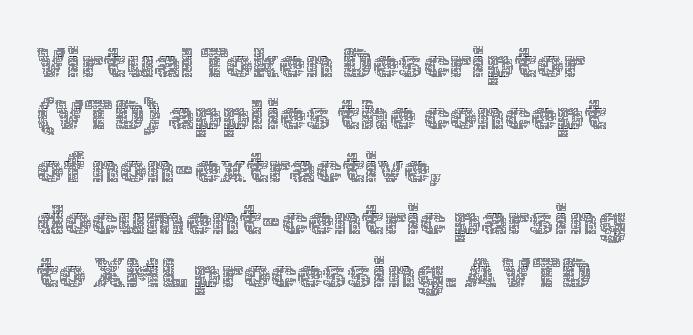
{"italic": "no", "bold": "no", "weight": "thin", "width": "normal", "x_height": "medium", "monospaced": "no", "underline": "no", "align": "left", "line_spacing": "normal", "line_spacing_ratio": 1.25, "letter_spacing": "normal", "letter_spacing_em": 0.0, "glyph_px": 42}
